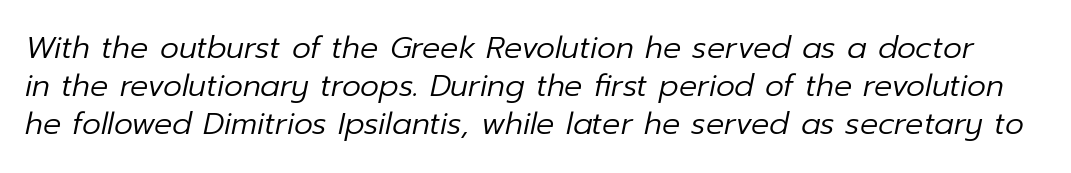
{"italic": "yes", "lean": "right", "slant_degrees": 12, "bold": "no", "weight": "regular", "width": "normal", "stroke_contrast": "low", "x_height": "medium", "monospaced": "no", "underline": "no", "line_spacing": "normal", "line_spacing_ratio": 1.27, "letter_spacing": "normal", "letter_spacing_em": 0.0, "glyph_px": 30}
